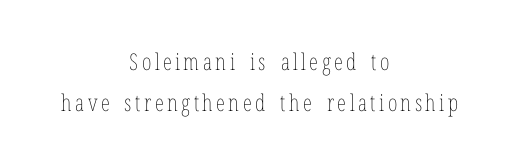
The image shows 23 px text type, upright; set centered, line spacing 1.77x, not underlined.
